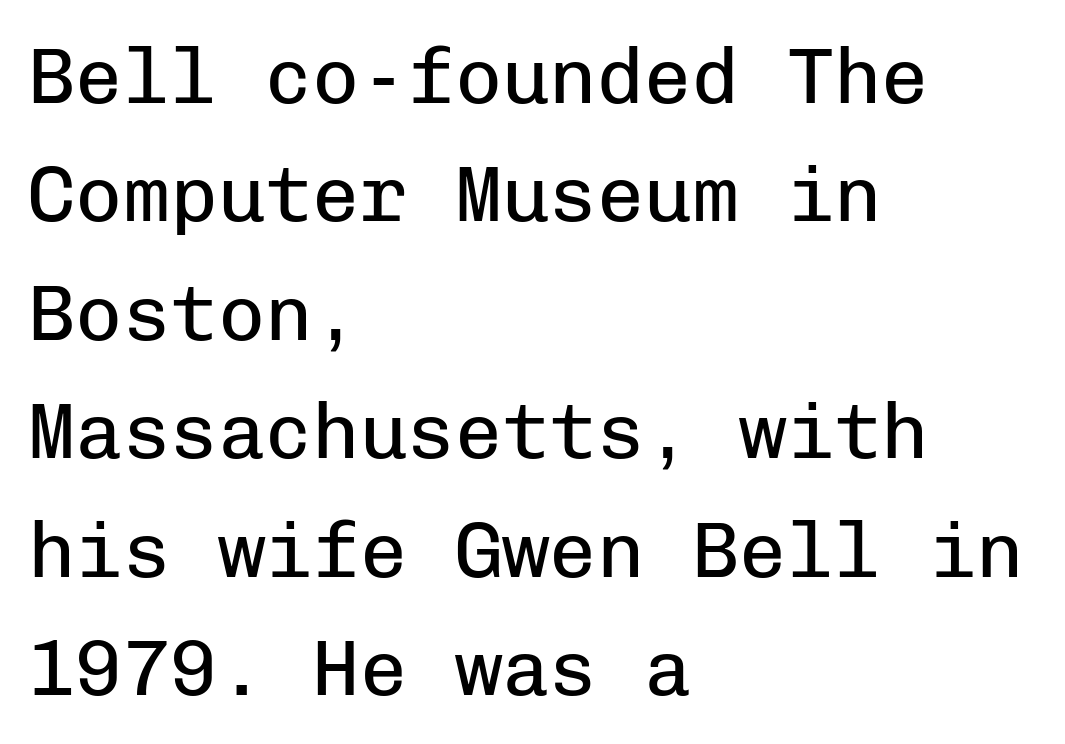
The image shows 79 px regular-weight sans-serif type, upright, monospaced; set left-aligned, normal line spacing (1.5x), normal letter spacing, not underlined; low stroke contrast and a medium x-height.
